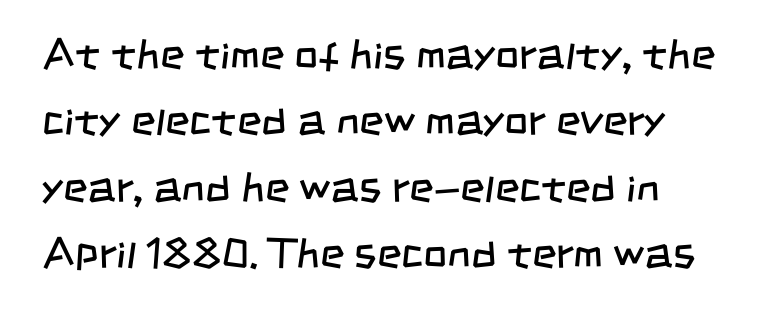
Q: Is the text bold? A: No.
Q: Is the typeface a serif or a sans-serif typeface? A: Sans-serif.
Q: Is the text underlined? A: No.
Q: How is the paragraph aligned? A: Left-aligned.
Q: Is the spacing between letters normal or unusually wide? A: Normal.
Q: Is the spacing between lines tight, normal or loose? A: Normal.
Q: Width (condensed, normal, or wide)? A: Condensed.
Q: Stroke contrast? A: Low.
Q: x-height? A: Large.
Q: Monospaced? A: No.
